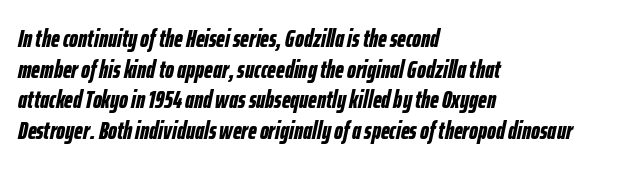
Q: Is the text bold? A: Yes.
Q: Is the text italic (slanted)? A: Yes, it leans right by about 12 degrees.
Q: Is the text underlined? A: No.
Q: How is the paragraph aligned? A: Left-aligned.
Q: Is the spacing between letters normal or unusually wide? A: Normal.
